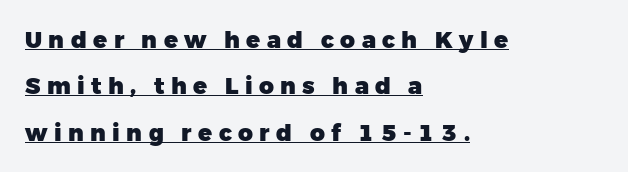
{"italic": "no", "bold": "yes", "underline": "yes", "align": "left", "line_spacing": "loose", "line_spacing_ratio": 2.02, "letter_spacing": "wide", "letter_spacing_em": 0.28, "glyph_px": 23}
